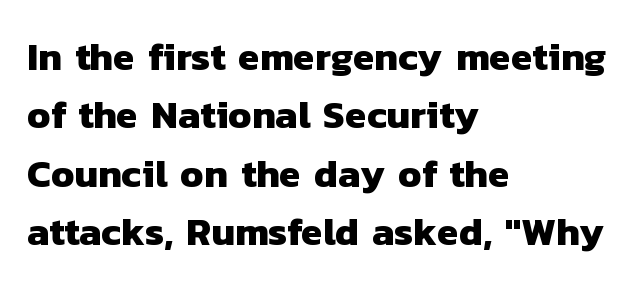
The image shows 39 px heavy sans-serif type; set left-aligned, normal line spacing (1.5x), normal letter spacing, not underlined; low stroke contrast and a medium x-height.
